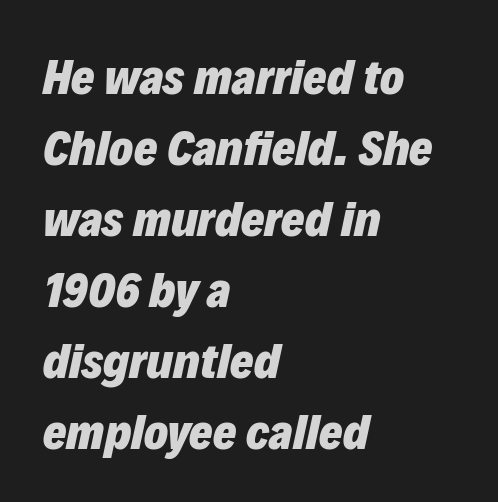
Unmarked baselines from the first word to the last. On the weight axis this lands at bold, roughly 700. The typography opts for an oblique posture over an upright one. Reading down the block, your eye returns to a fixed left position each line.
